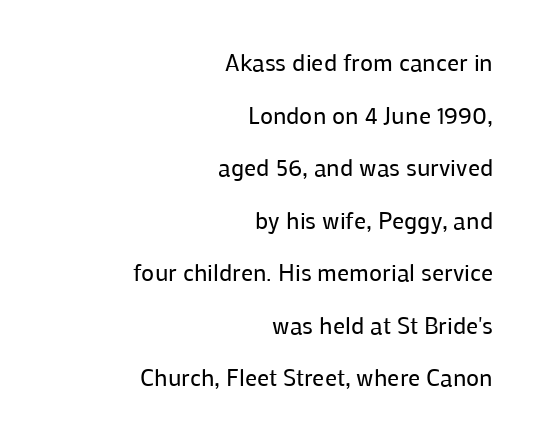
{"italic": "no", "bold": "no", "underline": "no", "align": "right", "line_spacing": "loose", "line_spacing_ratio": 2.19, "letter_spacing": "normal", "letter_spacing_em": 0.0, "glyph_px": 24}
